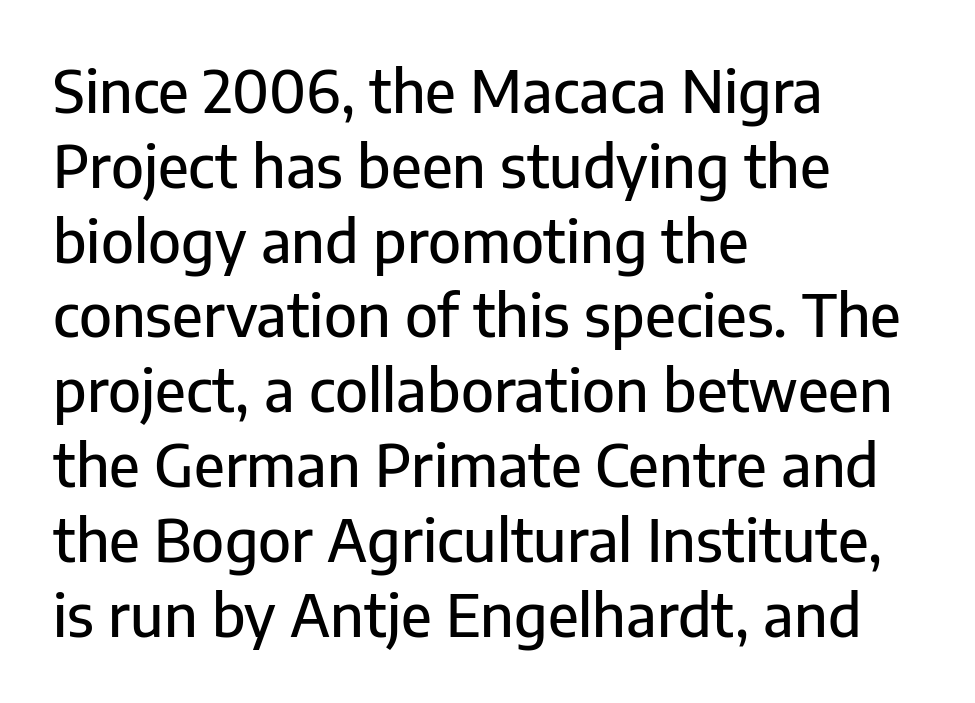
The image shows 58 px sans-serif type, upright; set left-aligned, normal line spacing (1.29x), normal letter spacing, not underlined; low stroke contrast and a medium x-height.
